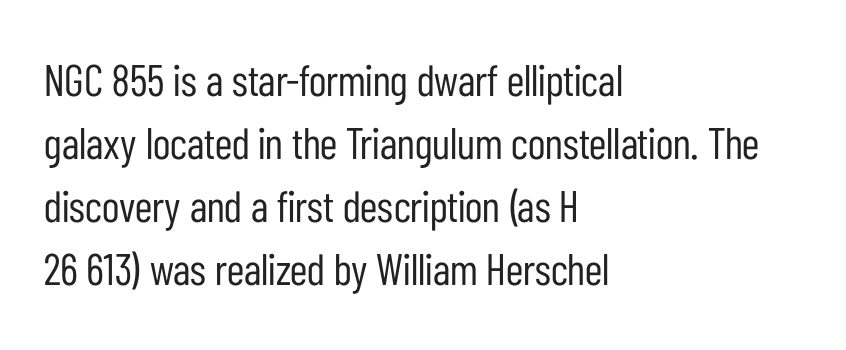
{"serif": "no", "italic": "no", "bold": "no", "weight": "regular", "width": "condensed", "stroke_contrast": "low", "x_height": "medium", "monospaced": "no", "underline": "no", "align": "left", "line_spacing": "normal", "line_spacing_ratio": 1.43, "letter_spacing": "normal", "letter_spacing_em": 0.0, "glyph_px": 44}
